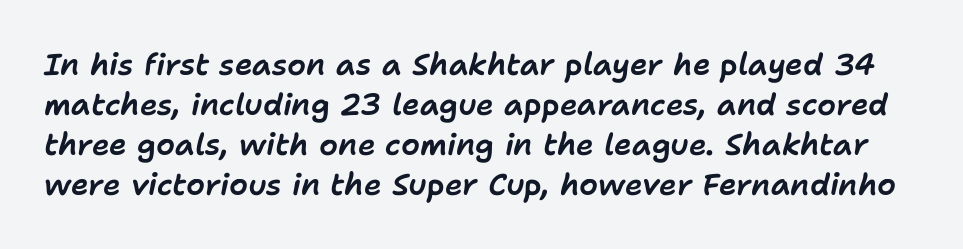
Q: Is the text italic (slanted)? A: Yes, it leans right by about 11 degrees.
Q: Is the text underlined? A: No.
Q: Is the spacing between letters normal or unusually wide? A: Normal.
Q: Is the spacing between lines tight, normal or loose? A: Normal.
Q: Width (condensed, normal, or wide)? A: Normal.
Q: Stroke contrast? A: Low.
Q: x-height? A: Medium.
Q: Monospaced? A: No.
